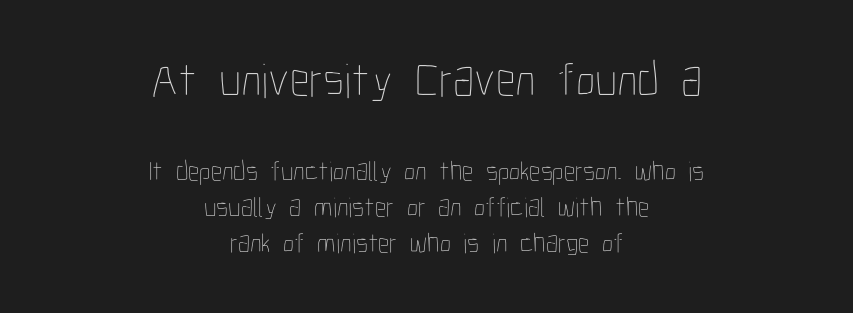
The image shows 49 px thin, condensed type, upright; set centered, normal line spacing (1.28x), normal letter spacing, not underlined; the first (top) block is 1.75x larger; low stroke contrast and a medium x-height.
